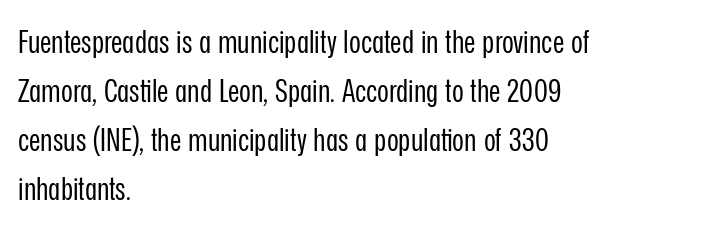
The image shows 32 px regular-weight, condensed sans-serif type, upright; set left-aligned, normal line spacing (1.53x), normal letter spacing, not underlined; low stroke contrast and a medium x-height.
